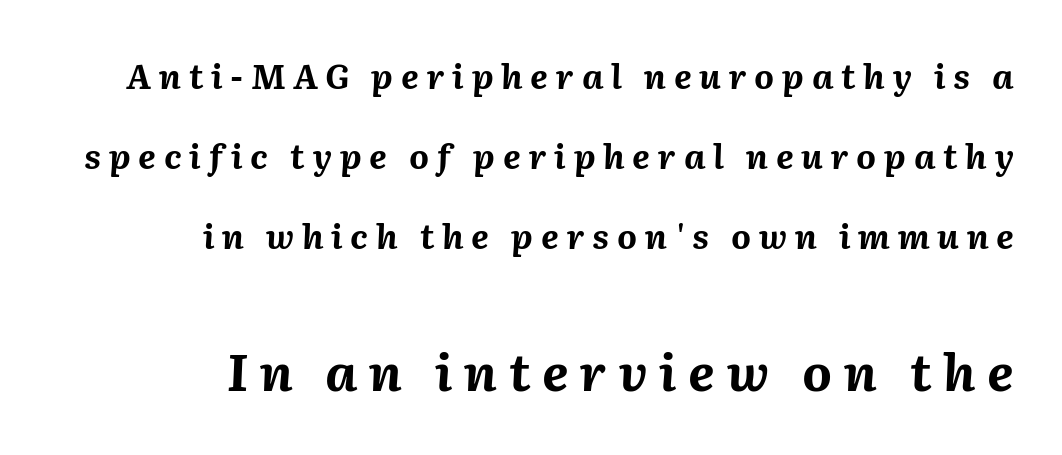
The image shows 51 px bold type, italic (leaning right); set right-aligned, loose line spacing (2.36x), unusually wide letter spacing (+0.23 em), not underlined; the second (bottom) block is 1.5x larger; medium stroke contrast and a medium x-height.
